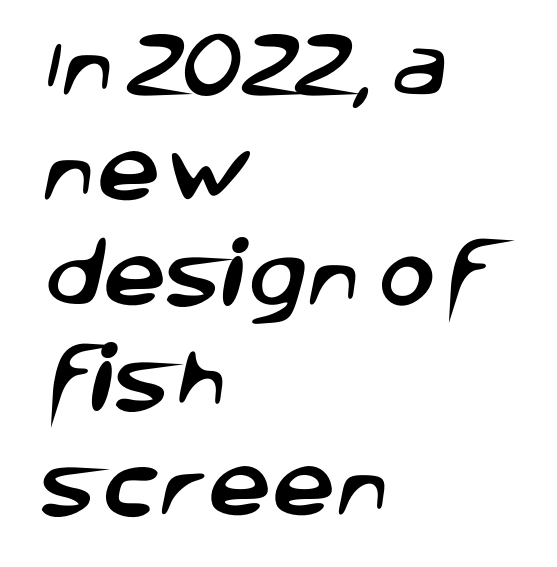
{"serif": "no", "width": "normal", "stroke_contrast": "low", "x_height": "large", "monospaced": "no", "underline": "no", "align": "left", "line_spacing": "normal", "line_spacing_ratio": 1.48, "letter_spacing": "normal", "letter_spacing_em": 0.0, "glyph_px": 71}
